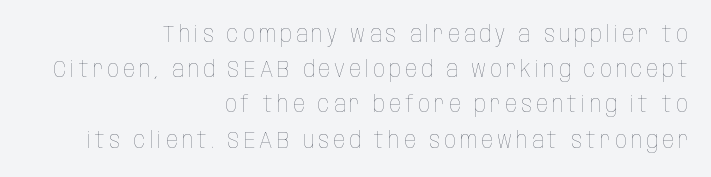
{"italic": "no", "bold": "no", "underline": "no", "align": "right", "line_spacing": "normal", "line_spacing_ratio": 1.53, "glyph_px": 23}
